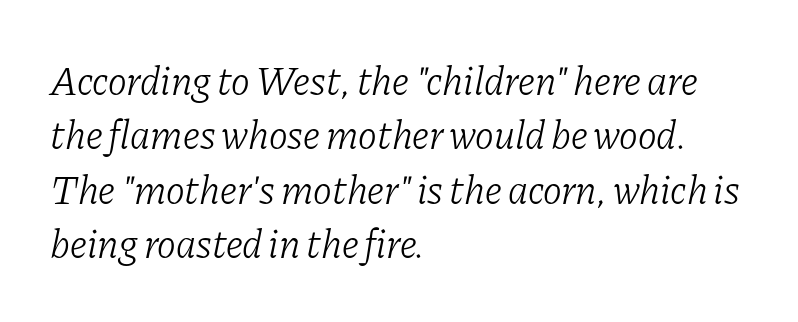
What kind of face is this? One with serifs. Quick note: italic. Here the glyphs are tracked normally, forming tight word shapes. The letters look calm and open, with moderate or lighter stems. The vertical gap from one line to the next is medium.
